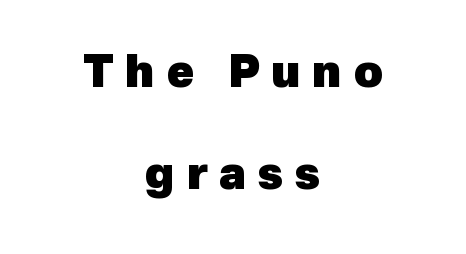
Q: Is the text bold? A: Yes.
Q: Is the typeface a serif or a sans-serif typeface? A: Sans-serif.
Q: Is the text underlined? A: No.
Q: How is the paragraph aligned? A: Centered.
Q: Is the spacing between letters normal or unusually wide? A: Unusually wide.
Q: Is the spacing between lines tight, normal or loose? A: Loose.
Q: Width (condensed, normal, or wide)? A: Normal.
Q: x-height? A: Medium.
Q: Monospaced? A: No.
